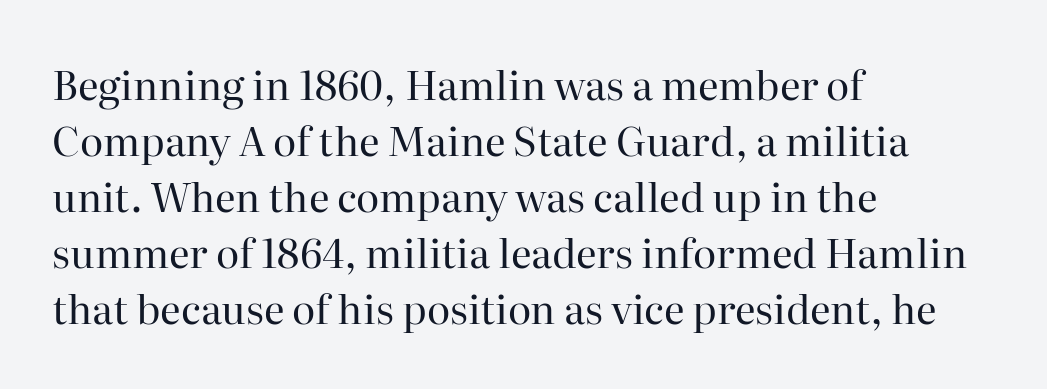
{"serif": "yes", "italic": "no", "bold": "no", "weight": "regular", "width": "normal", "stroke_contrast": "high", "x_height": "medium", "monospaced": "no", "underline": "no", "align": "left", "line_spacing": "normal", "line_spacing_ratio": 1.4, "letter_spacing": "normal", "letter_spacing_em": 0.0, "glyph_px": 40}
